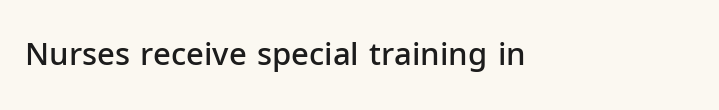
Q: Is the text bold? A: Semi-bold.
Q: Is the text italic (slanted)? A: No, it is upright.
Q: Is the typeface a serif or a sans-serif typeface? A: Sans-serif.
Q: Is the text underlined? A: No.
Q: How is the paragraph aligned? A: Left-aligned.
Q: Is the spacing between letters normal or unusually wide? A: Normal.
Q: Width (condensed, normal, or wide)? A: Normal.
Q: Stroke contrast? A: Low.
Q: x-height? A: Medium.
Q: Monospaced? A: No.
